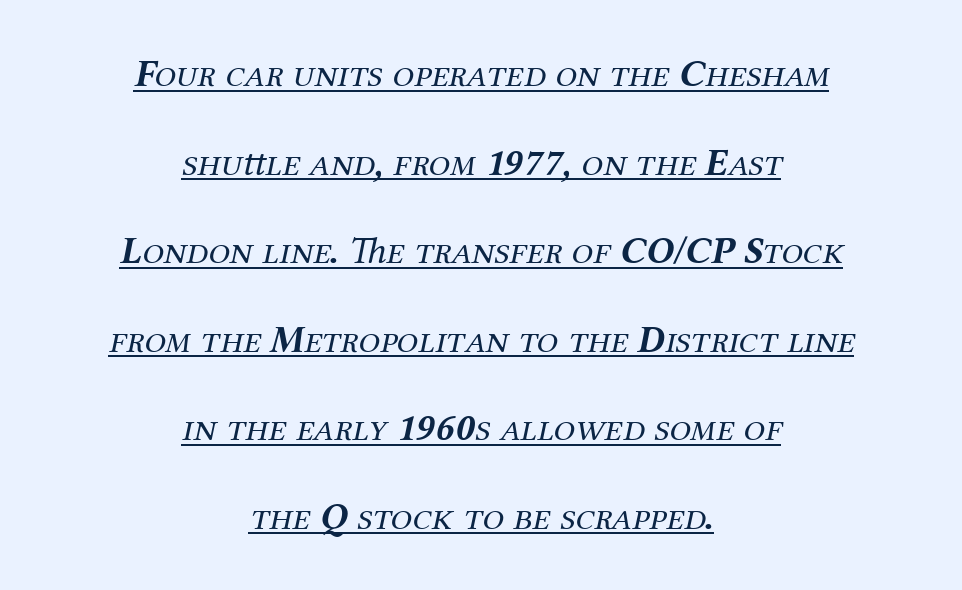
Q: Is the text bold? A: No.
Q: Is the text italic (slanted)? A: Yes, it leans right by about 12 degrees.
Q: Is the typeface a serif or a sans-serif typeface? A: Serif.
Q: Is the text underlined? A: Yes.
Q: How is the paragraph aligned? A: Centered.
Q: Is the spacing between letters normal or unusually wide? A: Normal.
Q: Is the spacing between lines tight, normal or loose? A: Loose.
Q: Width (condensed, normal, or wide)? A: Normal.
Q: Stroke contrast? A: Medium.
Q: x-height? A: Medium.
Q: Monospaced? A: No.
